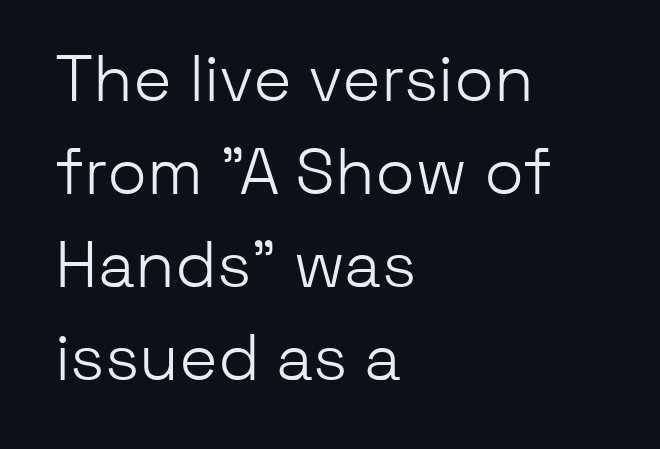
The image shows 65 px light sans-serif type, upright; set left-aligned, normal line spacing (1.43x), normal letter spacing, not underlined; low stroke contrast and a medium x-height.
